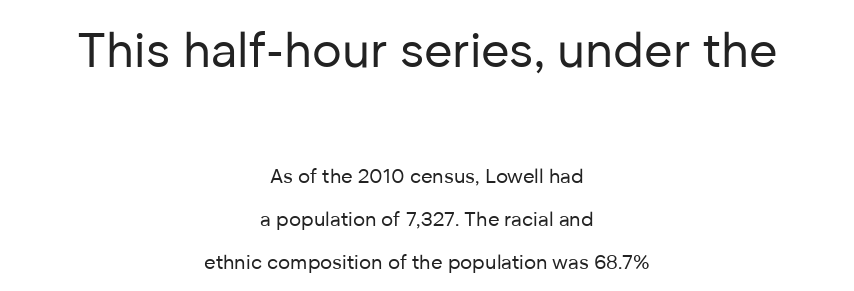
Q: Is the text bold? A: No.
Q: Is the text italic (slanted)? A: No, it is upright.
Q: Is the typeface a serif or a sans-serif typeface? A: Sans-serif.
Q: Is the text underlined? A: No.
Q: How is the paragraph aligned? A: Centered.
Q: Is the spacing between letters normal or unusually wide? A: Normal.
Q: Is the spacing between lines tight, normal or loose? A: Loose.
Q: Which block of text is set in a larger size, the first (top) or the second (bottom)? A: The first (top) one.
Q: Width (condensed, normal, or wide)? A: Normal.
Q: Stroke contrast? A: Low.
Q: x-height? A: Medium.
Q: Monospaced? A: No.
